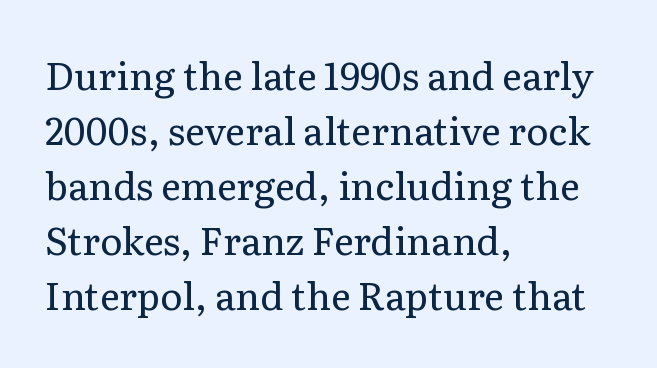
It's the straight-up-and-down kind of type. This sample has the flowing, uneven cadence of proportional lettering. The letters carry serifs — small finishing strokes at the ends of their stems. What stands out about the letter spacing? Nothing — it is the standard amount.
